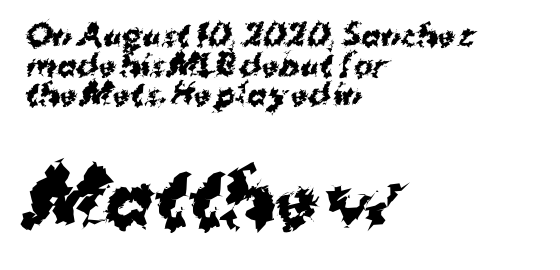
Q: Is the text bold? A: Yes.
Q: Is the typeface a serif or a sans-serif typeface? A: Sans-serif.
Q: Is the text underlined? A: No.
Q: How is the paragraph aligned? A: Left-aligned.
Q: Is the spacing between letters normal or unusually wide? A: Normal.
Q: Is the spacing between lines tight, normal or loose? A: Tight.
Q: Which block of text is set in a larger size, the first (top) or the second (bottom)? A: The second (bottom) one.
Q: Width (condensed, normal, or wide)? A: Normal.
Q: Stroke contrast? A: Medium.
Q: x-height? A: Medium.
Q: Monospaced? A: No.
